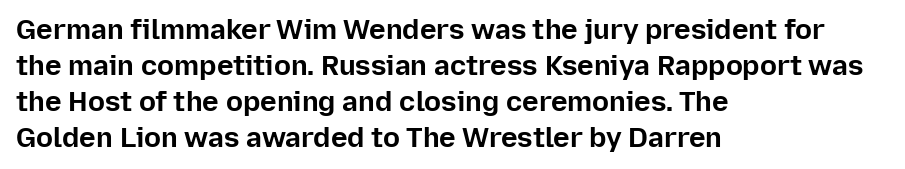
A student would call this left alignment; a typographer would say flush left, rag right. Caption: bold face, heavy strokes. Nope, not italic — everything's standing straight. Compared with typical paragraphs, the rows here are spaced about the same. Type style note: lacks serifs. Bare-footed words on every line.
